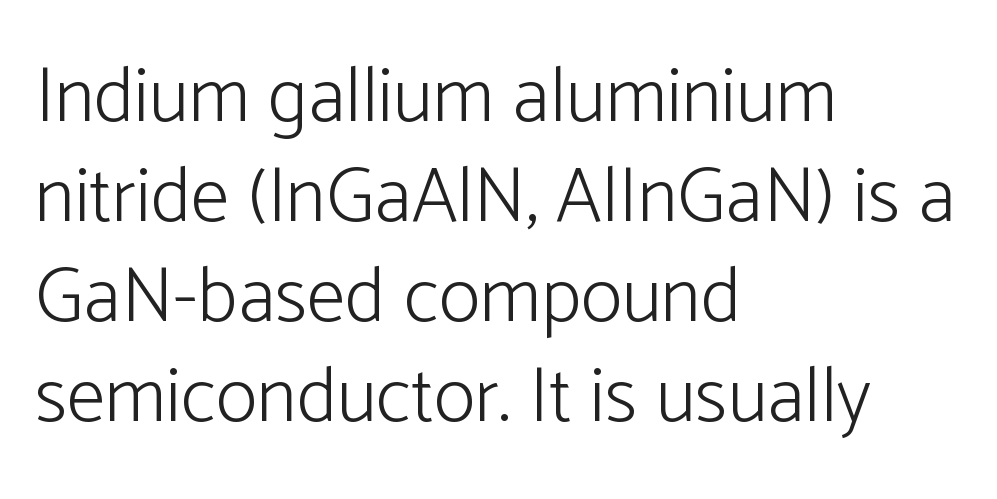
{"serif": "no", "italic": "no", "bold": "no", "weight": "light", "width": "normal", "stroke_contrast": "low", "x_height": "medium", "monospaced": "no", "underline": "no", "align": "left", "line_spacing": "normal", "line_spacing_ratio": 1.28, "letter_spacing": "normal", "letter_spacing_em": 0.0, "glyph_px": 78}
